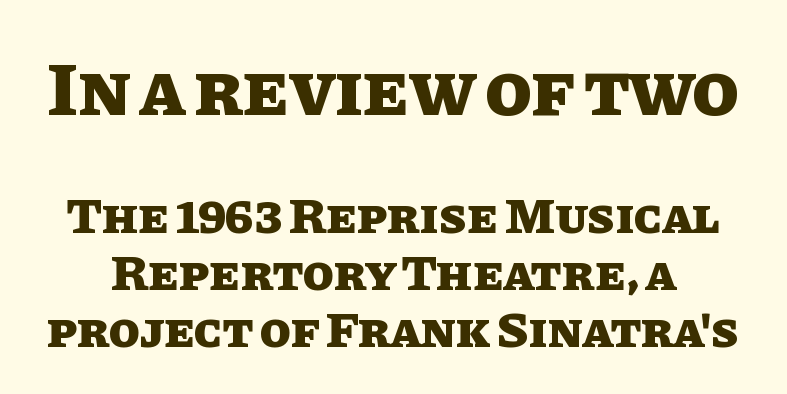
{"italic": "no", "bold": "yes", "weight": "heavy", "width": "normal", "stroke_contrast": "low", "x_height": "large", "monospaced": "no", "underline": "no", "line_spacing": "tight", "line_spacing_ratio": 1.12, "letter_spacing": "normal", "letter_spacing_em": 0.0, "larger_block": "first", "size_ratio": 1.49, "glyph_px": 76}
